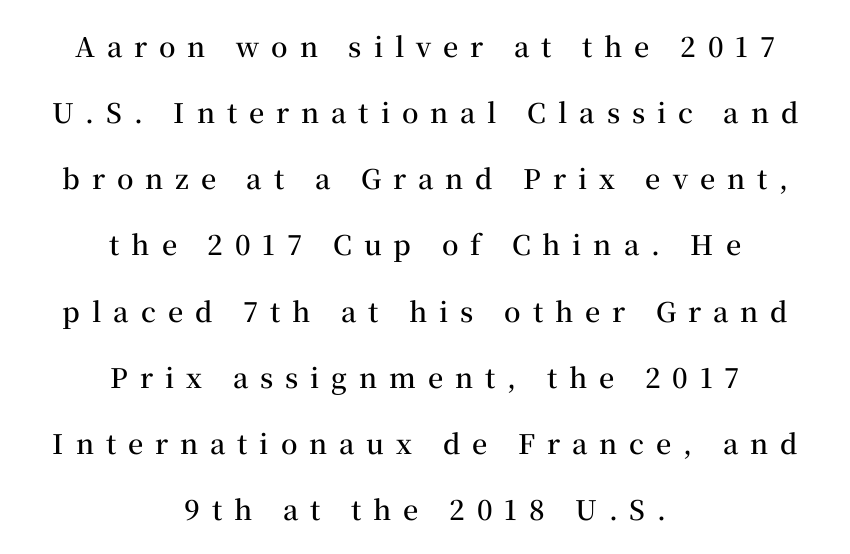
Q: Is the text bold? A: Semi-bold.
Q: Is the text italic (slanted)? A: No, it is upright.
Q: Is the text underlined? A: No.
Q: How is the paragraph aligned? A: Centered.
Q: Is the spacing between letters normal or unusually wide? A: Unusually wide.
Q: Is the spacing between lines tight, normal or loose? A: Loose.
